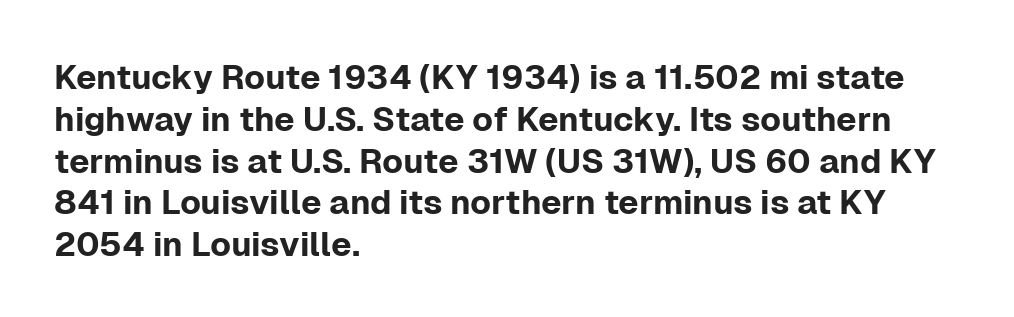
The image shows 34 px sans-serif type, upright; set left-aligned, line spacing 1.23x, normal letter spacing, not underlined; low stroke contrast and a medium x-height.
